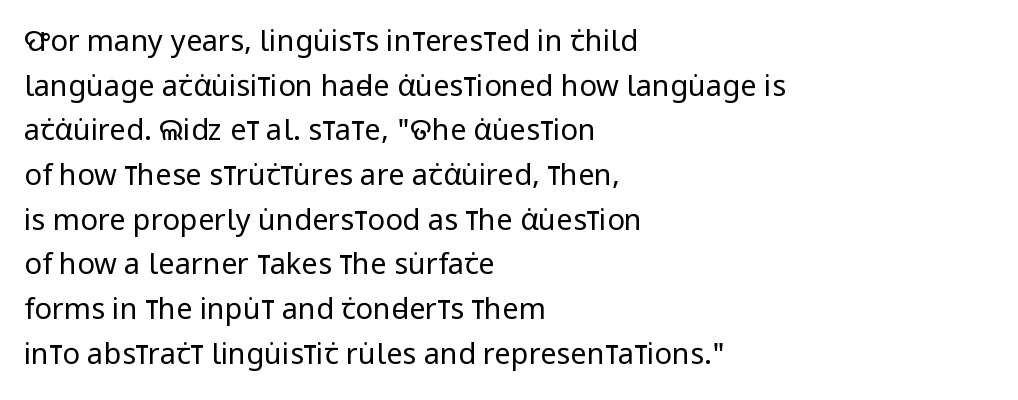
Q: Is the text bold? A: No.
Q: Is the text italic (slanted)? A: No, it is upright.
Q: Is the typeface a serif or a sans-serif typeface? A: Sans-serif.
Q: Is the text underlined? A: No.
Q: How is the paragraph aligned? A: Left-aligned.
Q: Is the spacing between letters normal or unusually wide? A: Normal.
Q: Is the spacing between lines tight, normal or loose? A: Normal.
Q: Width (condensed, normal, or wide)? A: Condensed.
Q: Stroke contrast? A: Low.
Q: x-height? A: Large.
Q: Monospaced? A: No.
